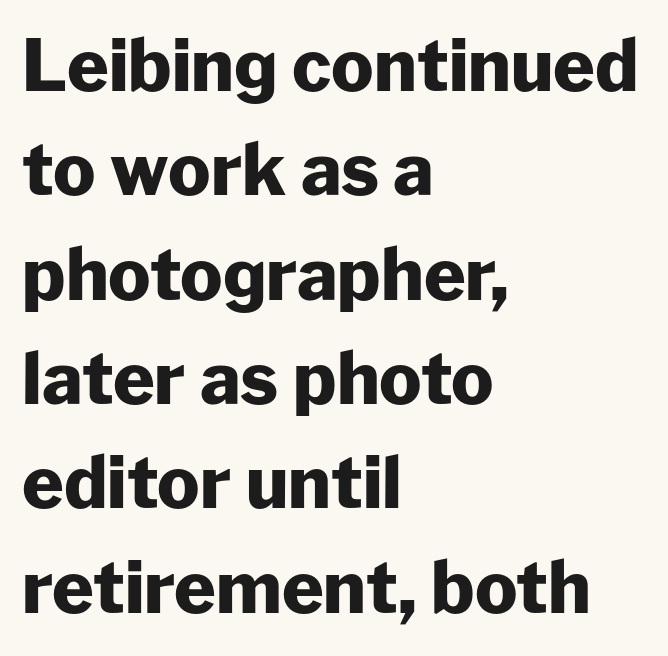
The image shows 71 px heavy sans-serif type, upright; set left-aligned, normal line spacing (1.47x), normal letter spacing, not underlined; low stroke contrast and a medium x-height.
